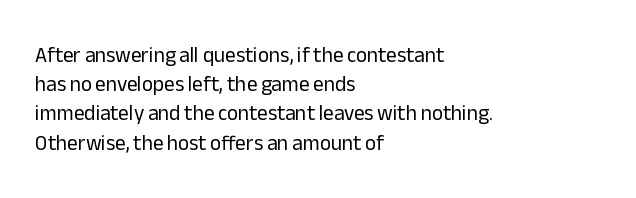
{"italic": "no", "bold": "no", "underline": "no", "align": "left", "line_spacing": "normal", "line_spacing_ratio": 1.39, "letter_spacing": "normal", "letter_spacing_em": 0.0, "glyph_px": 21}
